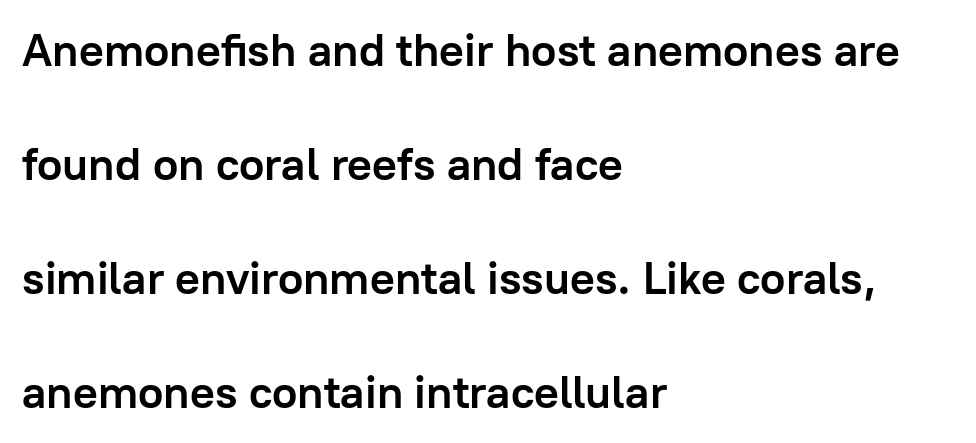
The image shows 46 px semibold sans-serif type, upright; set left-aligned, loose line spacing (2.48x), normal letter spacing, not underlined; low stroke contrast and a medium x-height.
